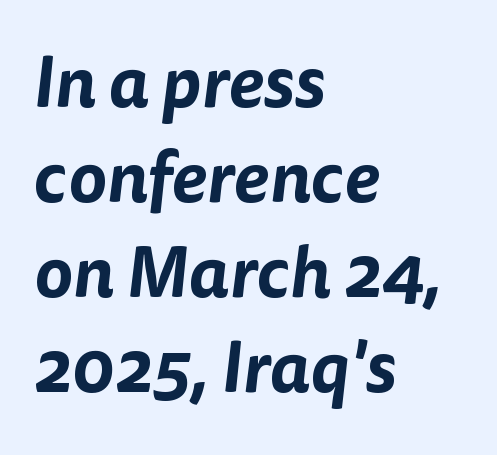
Q: Is the typeface a serif or a sans-serif typeface? A: Sans-serif.
Q: Is the text underlined? A: No.
Q: How is the paragraph aligned? A: Left-aligned.
Q: Is the spacing between letters normal or unusually wide? A: Normal.
Q: Is the spacing between lines tight, normal or loose? A: Normal.
Q: Width (condensed, normal, or wide)? A: Normal.
Q: Stroke contrast? A: Low.
Q: x-height? A: Medium.
Q: Monospaced? A: No.
